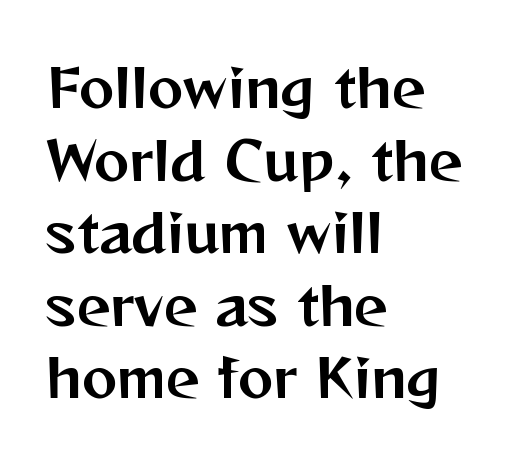
The image shows 53 px sans-serif type, upright; set left-aligned, normal line spacing (1.37x), normal letter spacing, not underlined; medium stroke contrast and a medium x-height.
